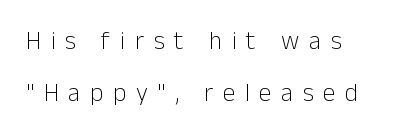
{"italic": "no", "bold": "no", "underline": "no", "align": "left", "line_spacing": "loose", "line_spacing_ratio": 2.09, "letter_spacing": "wide", "letter_spacing_em": 0.39, "glyph_px": 25}
